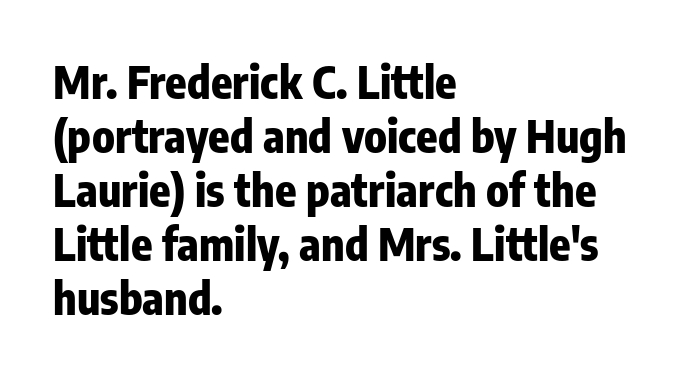
{"serif": "no", "italic": "no", "bold": "yes", "weight": "heavy", "width": "condensed", "stroke_contrast": "low", "x_height": "medium", "monospaced": "no", "underline": "no", "align": "left", "line_spacing_ratio": 1.23, "letter_spacing": "normal", "letter_spacing_em": 0.0, "glyph_px": 44}
